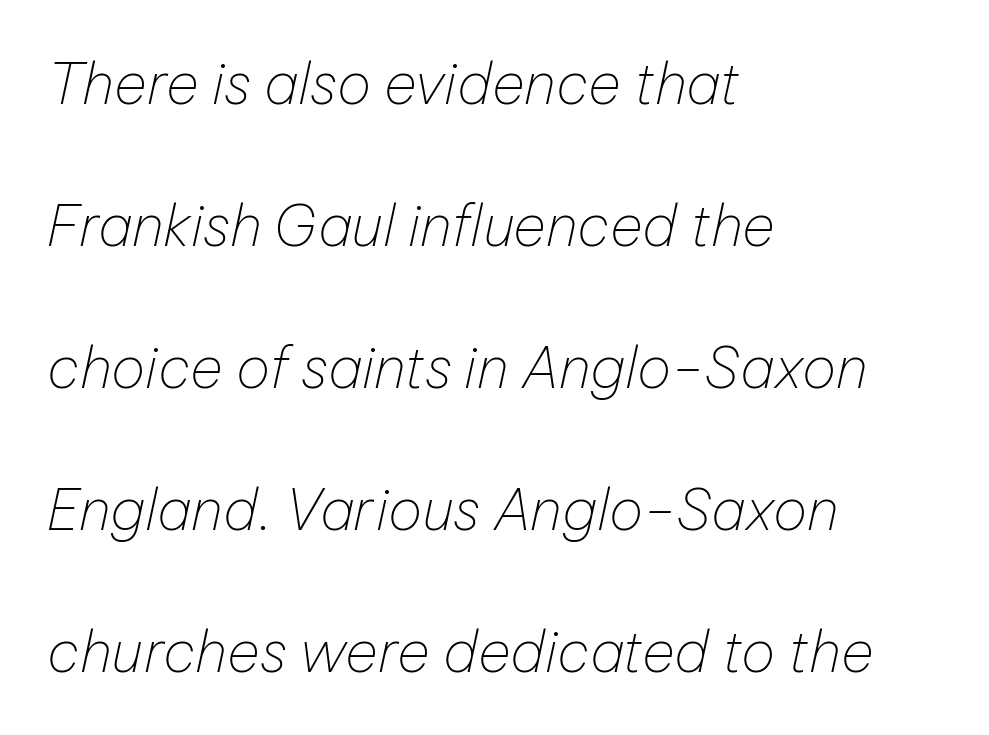
{"italic": "yes", "lean": "right", "slant_degrees": 12, "bold": "no", "weight": "thin", "width": "normal", "stroke_contrast": "low", "x_height": "medium", "monospaced": "no", "underline": "no", "align": "left", "line_spacing": "loose", "line_spacing_ratio": 2.49, "letter_spacing": "normal", "letter_spacing_em": 0.0, "glyph_px": 57}
